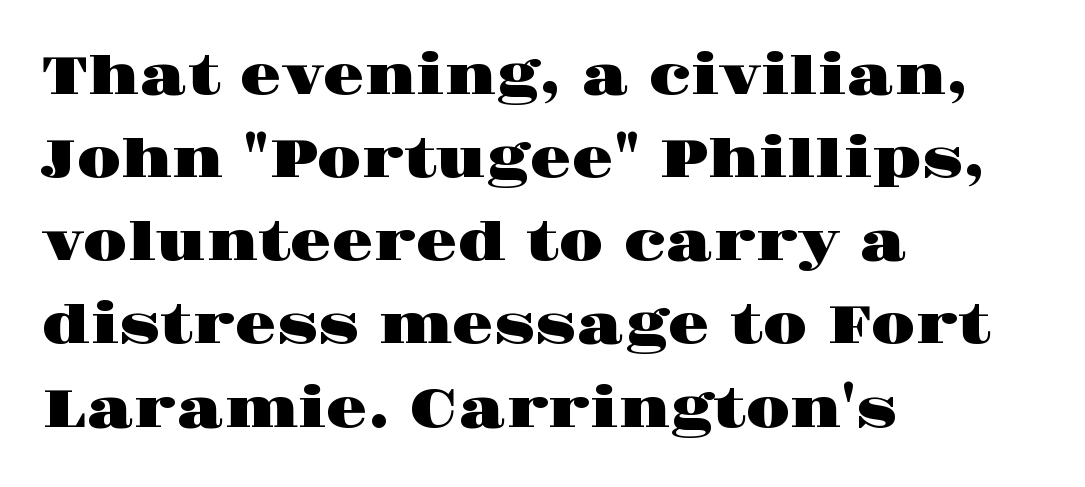
{"serif": "yes", "italic": "no", "width": "wide", "stroke_contrast": "high", "x_height": "large", "monospaced": "no", "underline": "no", "align": "left", "line_spacing": "normal", "line_spacing_ratio": 1.54, "letter_spacing": "normal", "letter_spacing_em": 0.0, "glyph_px": 54}
